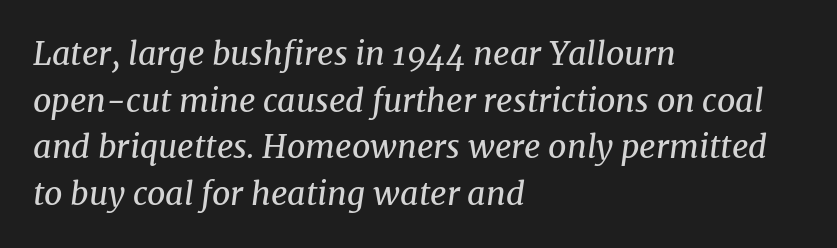
Q: Is the text bold? A: No.
Q: Is the text italic (slanted)? A: Yes, it leans right by about 8 degrees.
Q: Is the typeface a serif or a sans-serif typeface? A: Serif.
Q: Is the text underlined? A: No.
Q: How is the paragraph aligned? A: Left-aligned.
Q: Is the spacing between letters normal or unusually wide? A: Normal.
Q: Is the spacing between lines tight, normal or loose? A: Normal.
Q: Width (condensed, normal, or wide)? A: Normal.
Q: Stroke contrast? A: Medium.
Q: x-height? A: Medium.
Q: Monospaced? A: No.
